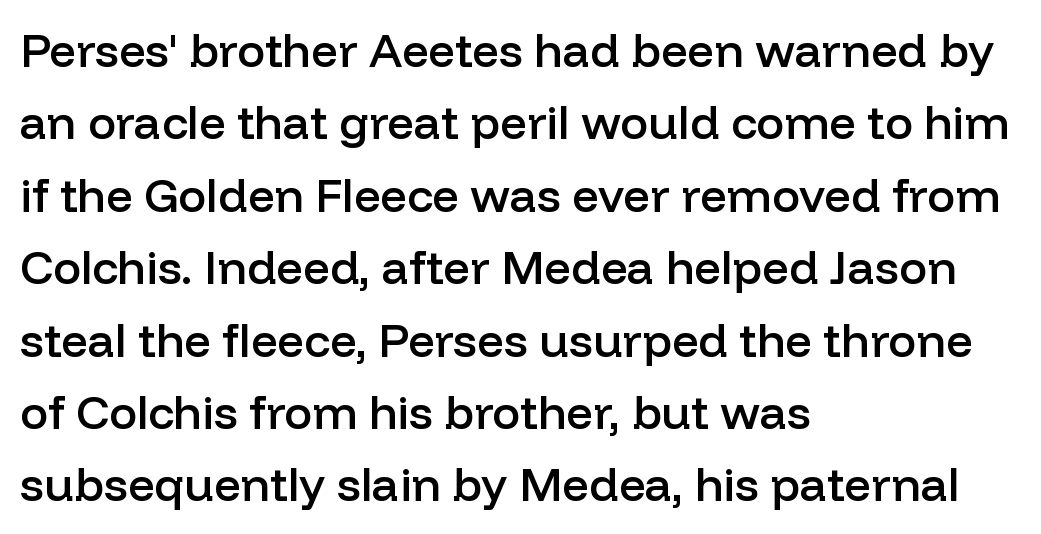
Baseline-to-baseline distance is the conventional proportion of letter height. The paragraph shown leans on its left margin. The specimen reads as upright at a glance. Set as a demibold, roughly 600 on the weight scale. Look at the tracking — it's just the regular setting, nothing added.
